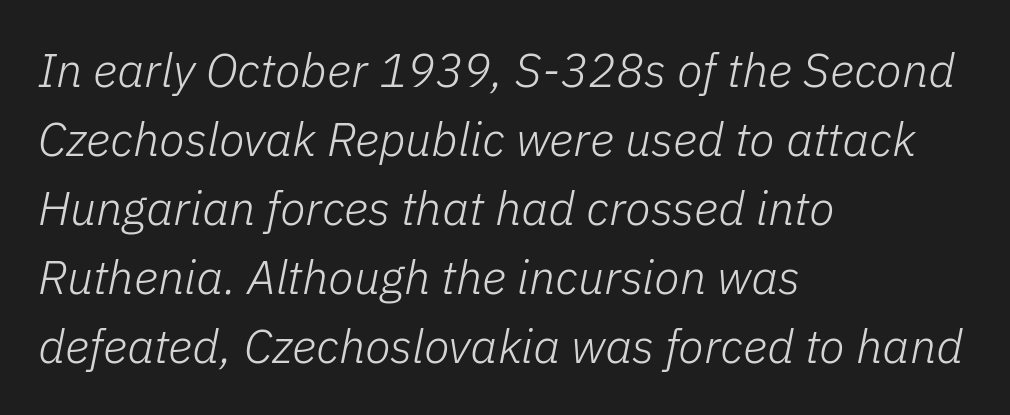
No extra ink here — the face is not bold. Visually the block forms a straight wall on the left and a jagged coastline on the right. A typesetter would mark this as italic. Words appear dense and cohesive because spacing is normal. The zone under the glyphs is completely vacant.
